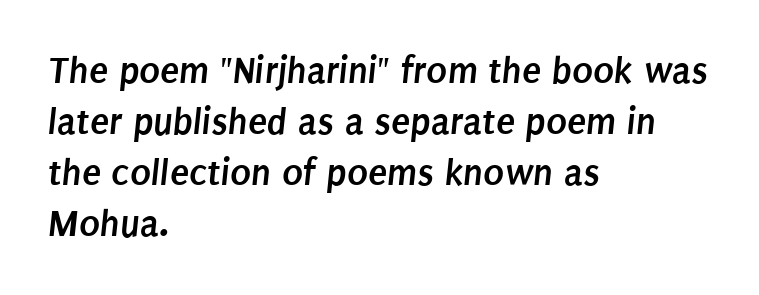
Reading down the block, your eye returns to a fixed left position each line. The typesetting leans heavy: a genuine bold. Note the varied advance widths — an 'i' is clearly narrower than an 'm'. Line spacing here is normal.
